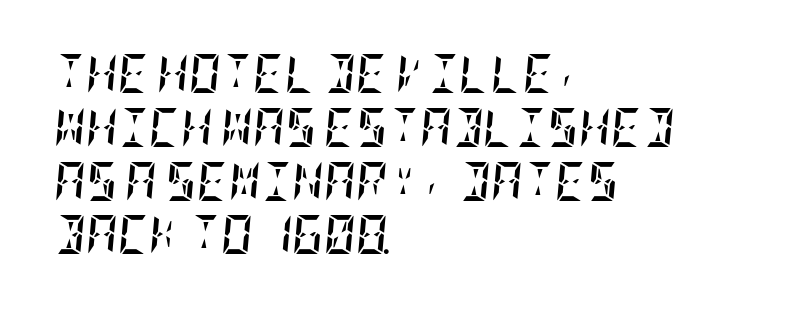
Q: Is the text bold? A: Yes.
Q: Is the text italic (slanted)? A: Yes, it leans right by about 5 degrees.
Q: Is the text underlined? A: No.
Q: How is the paragraph aligned? A: Left-aligned.
Q: Is the spacing between letters normal or unusually wide? A: Normal.
Q: Is the spacing between lines tight, normal or loose? A: Normal.
Q: Width (condensed, normal, or wide)? A: Condensed.
Q: Stroke contrast? A: Low.
Q: x-height? A: Large.
